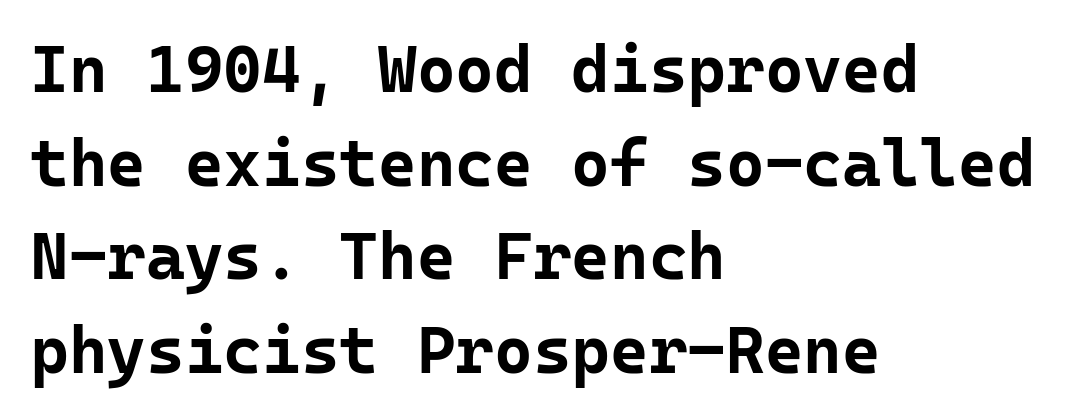
Q: Is the text bold? A: Yes.
Q: Is the text italic (slanted)? A: No, it is upright.
Q: Is the typeface a serif or a sans-serif typeface? A: Sans-serif.
Q: Is the text underlined? A: No.
Q: How is the paragraph aligned? A: Left-aligned.
Q: Is the spacing between letters normal or unusually wide? A: Normal.
Q: Is the spacing between lines tight, normal or loose? A: Normal.
Q: Width (condensed, normal, or wide)? A: Normal.
Q: Stroke contrast? A: Low.
Q: x-height? A: Medium.
Q: Monospaced? A: Yes.
